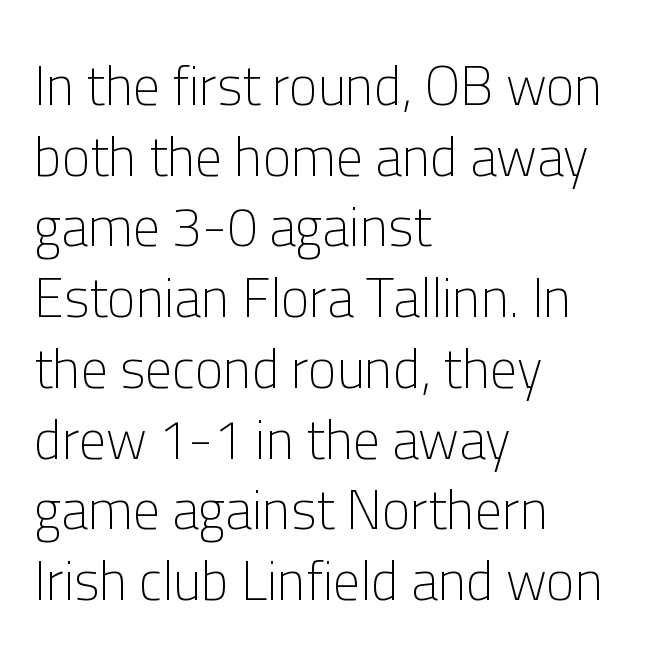
Is the letter spacing exaggerated? No — it looks like the ordinary default. Nothing heavy about these letters — not bold at all. The glyphs in this specimen are sans serif. A normal amount of white space separates one row of letters from the next.
